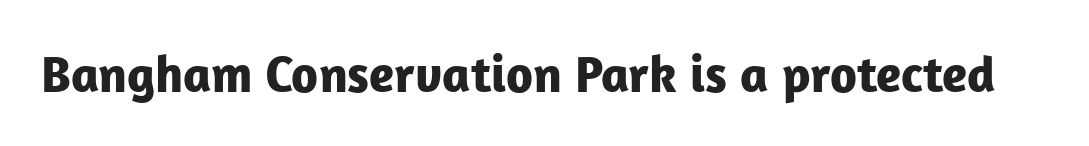
Q: Is the text bold? A: Yes.
Q: Is the text italic (slanted)? A: No, it is upright.
Q: Is the typeface a serif or a sans-serif typeface? A: Sans-serif.
Q: Is the text underlined? A: No.
Q: Is the spacing between letters normal or unusually wide? A: Normal.
Q: Width (condensed, normal, or wide)? A: Normal.
Q: Stroke contrast? A: Low.
Q: x-height? A: Medium.
Q: Monospaced? A: No.
